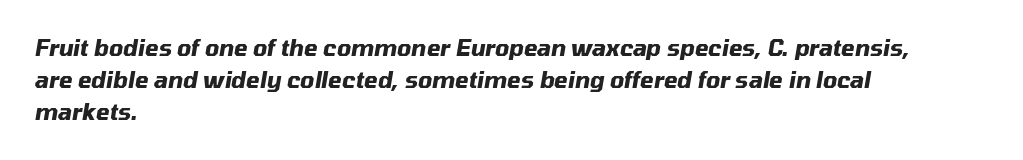
The image shows 22 px bold type, italic (leaning right); set left-aligned, normal line spacing (1.46x), normal letter spacing, not underlined.
